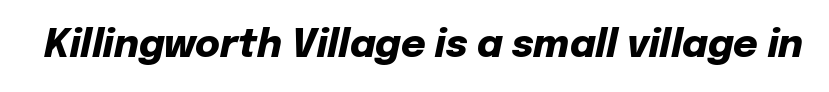
{"italic": "yes", "lean": "right", "slant_degrees": 12, "bold": "yes", "weight": "heavy", "width": "normal", "stroke_contrast": "low", "x_height": "medium", "monospaced": "no", "underline": "no", "letter_spacing": "normal", "letter_spacing_em": 0.0, "glyph_px": 38}
